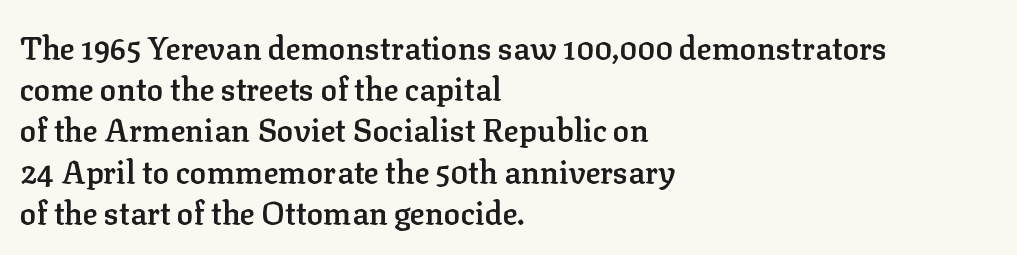
Here the designer chose a conventional face with non-uniform glyph widths. In terms of letterspacing, this is plain default setting. The font family rendered here belongs to the serif group. The lettering stays uniformly vertical, giving the passage a roman look. Compared with typical paragraphs, the rows here are spaced about the same.
